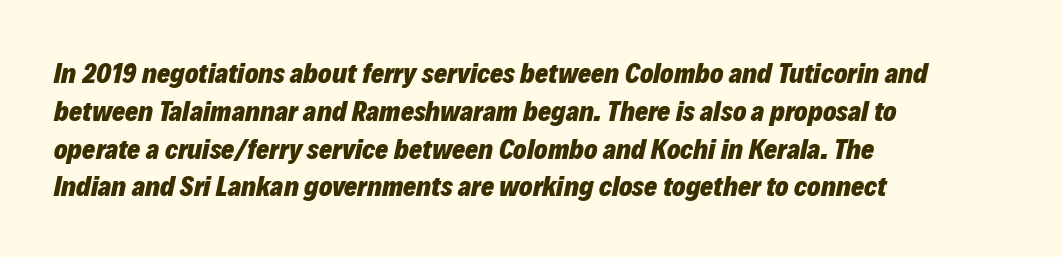
{"italic": "yes", "lean": "right", "slant_degrees": 12, "bold": "yes", "weight": "heavy", "width": "normal", "stroke_contrast": "low", "x_height": "medium", "monospaced": "no", "underline": "no", "align": "left", "line_spacing": "normal", "line_spacing_ratio": 1.35, "letter_spacing": "normal", "letter_spacing_em": 0.0, "glyph_px": 28}
